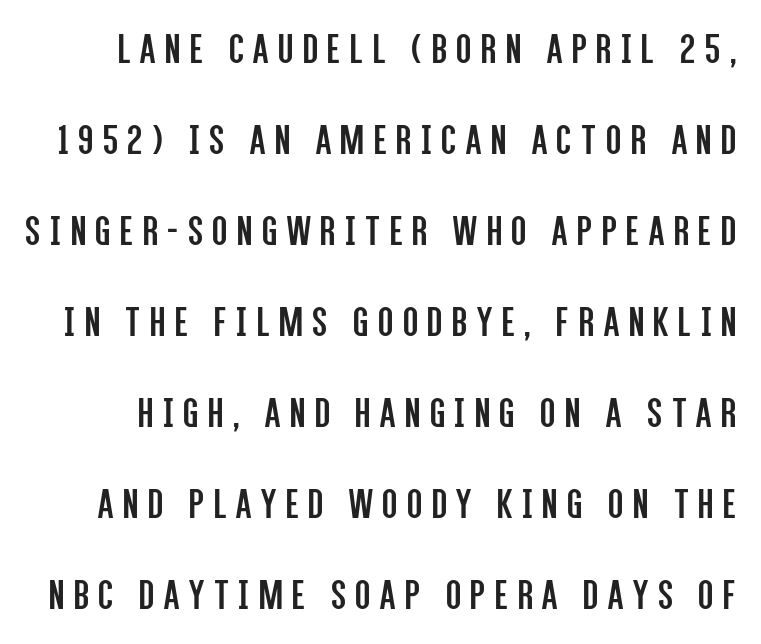
Does the type have serifs? No, each stem ends abruptly. Unmarked baselines from the first word to the last. These lines are rendered in a variable-pitch font. Tall strokes in this sample are plumb rather than angled. This sample trades compactness for vertical openness between lines. Unbolded letterforms with no extra heft.
